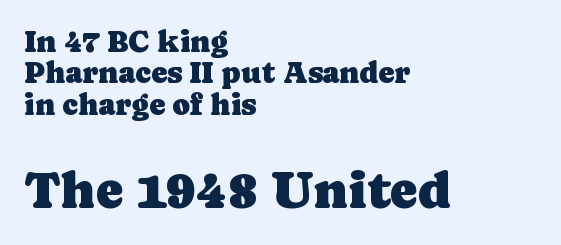
The image shows 52 px serif type, upright; set left-aligned, tight line spacing (1.05x), normal letter spacing, not underlined; the second (bottom) block is 1.73x larger; low stroke contrast and a medium x-height.
